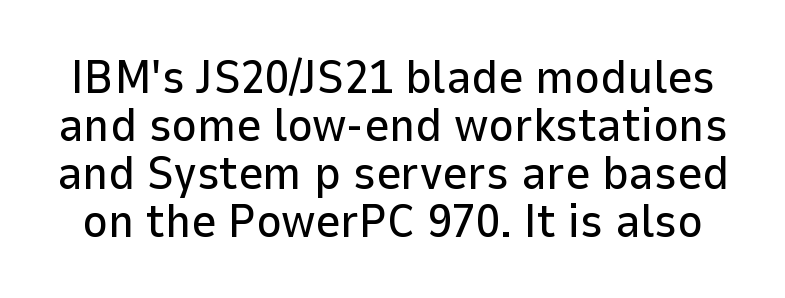
Ascenders rise straight up at ninety degrees. The rendering uses a small line-height, squeezing the rows. A typesetter would label this face a sans. A typesetter would call this proportional, since set widths differ per character.
